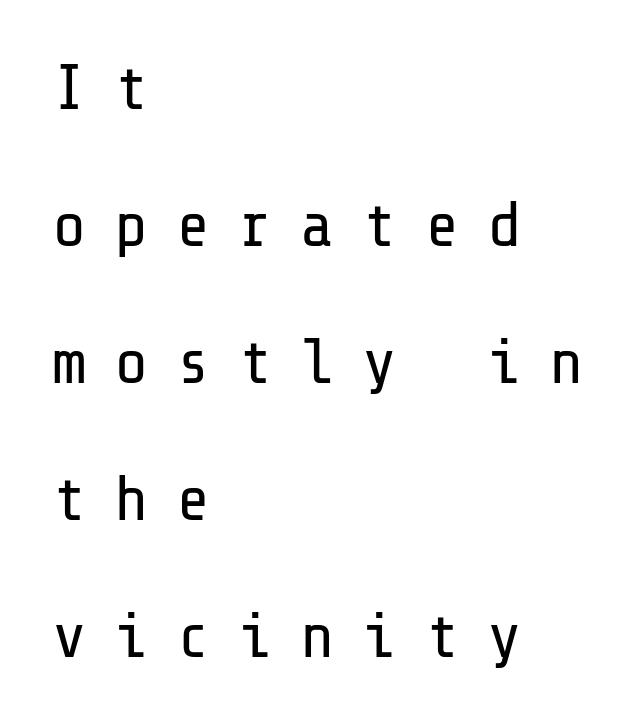
{"serif": "no", "italic": "no", "bold": "no", "weight": "regular", "width": "normal", "stroke_contrast": "low", "x_height": "medium", "underline": "no", "align": "left", "line_spacing": "loose", "line_spacing_ratio": 2.14, "letter_spacing": "wide", "letter_spacing_em": 0.43, "glyph_px": 64}
